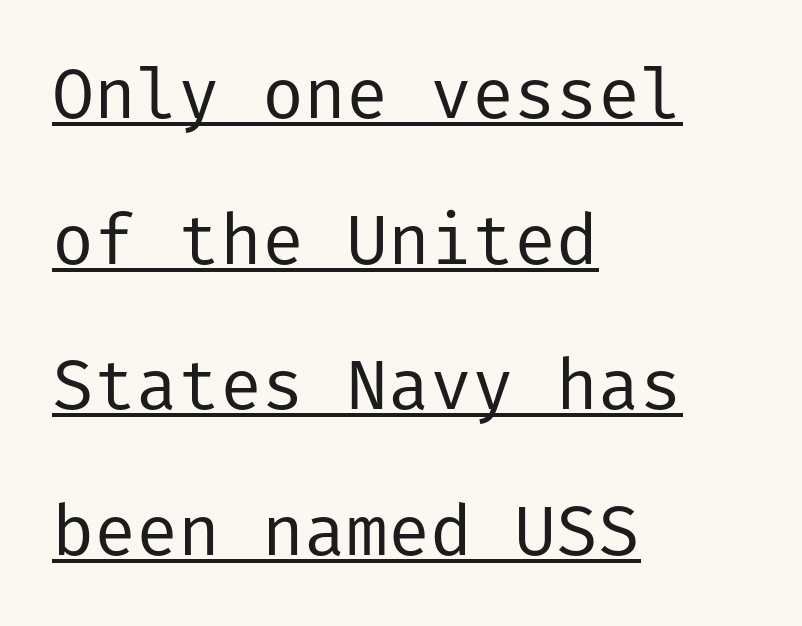
{"serif": "no", "italic": "no", "bold": "no", "weight": "regular", "width": "normal", "stroke_contrast": "low", "x_height": "medium", "underline": "yes", "align": "left", "line_spacing": "loose", "line_spacing_ratio": 2.08, "letter_spacing": "normal", "letter_spacing_em": 0.0, "glyph_px": 70}
